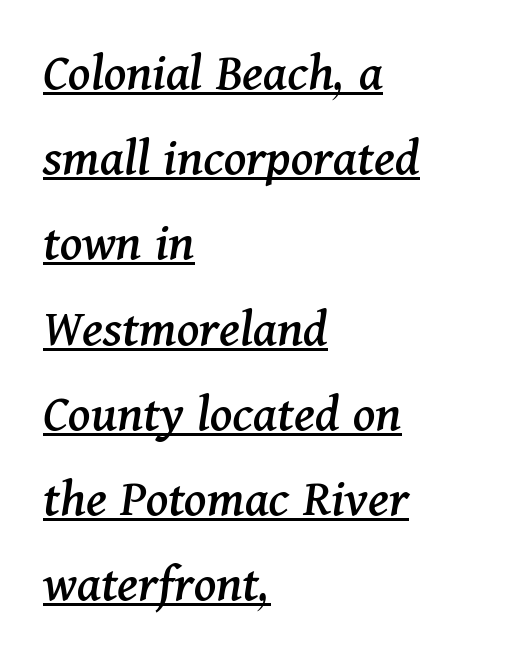
Q: Is the text italic (slanted)? A: Yes, it leans right by about 11 degrees.
Q: Is the typeface a serif or a sans-serif typeface? A: Serif.
Q: Is the text underlined? A: Yes.
Q: How is the paragraph aligned? A: Left-aligned.
Q: Is the spacing between letters normal or unusually wide? A: Normal.
Q: Is the spacing between lines tight, normal or loose? A: Normal.
Q: Width (condensed, normal, or wide)? A: Normal.
Q: Stroke contrast? A: Medium.
Q: x-height? A: Medium.
Q: Monospaced? A: No.
